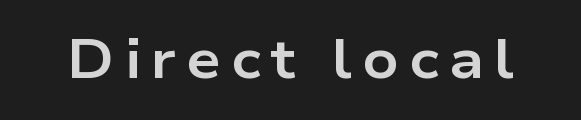
A bare baseline throughout the passage. Notice how thick the strokes are: this is what a full bold looks like. A typesetter would call this proportional, since set widths differ per character. The type sits square on the baseline with zero lean.
